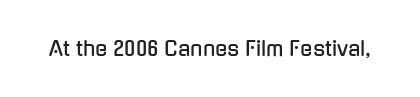
{"italic": "no", "underline": "no", "letter_spacing": "normal", "letter_spacing_em": 0.0, "glyph_px": 20}
